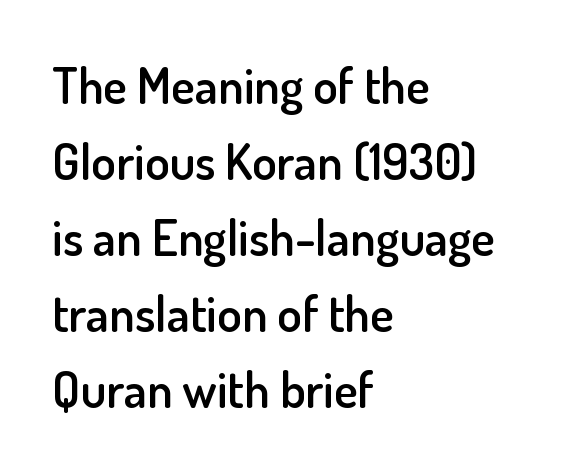
The image shows 50 px semibold sans-serif type, upright; set left-aligned, normal line spacing (1.52x), normal letter spacing, not underlined; low stroke contrast and a small x-height.
